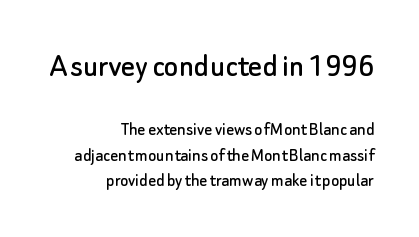
Does the type have serifs? No, each stem ends abruptly. Underlining? Definitely not there. The passage shown stacks its lines at a standard gap. The first block has been scaled up relative to the second. The passage is arranged like a letterhead date or caption credit — flush right.
